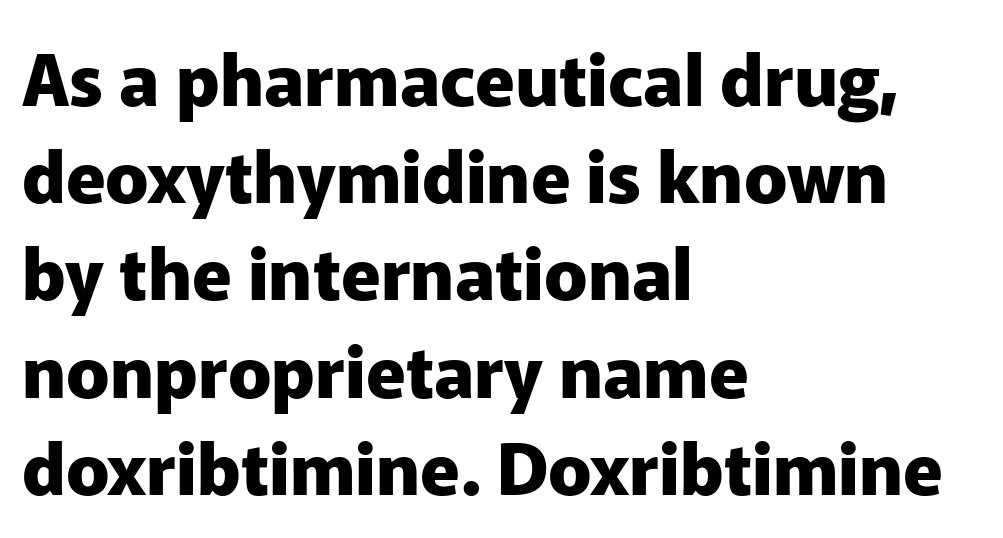
The image shows 72 px heavy sans-serif type, upright; set left-aligned, normal line spacing (1.35x), normal letter spacing, not underlined; low stroke contrast and a medium x-height.
